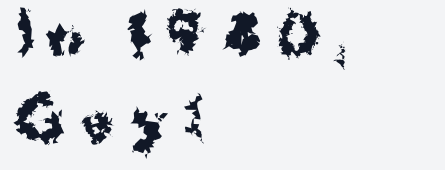
{"serif": "no", "italic": "no", "bold": "yes", "weight": "bold", "width": "normal", "stroke_contrast": "medium", "x_height": "medium", "monospaced": "no", "underline": "no", "align": "left", "line_spacing": "normal", "line_spacing_ratio": 1.58, "letter_spacing": "wide", "letter_spacing_em": 0.31, "glyph_px": 53}
